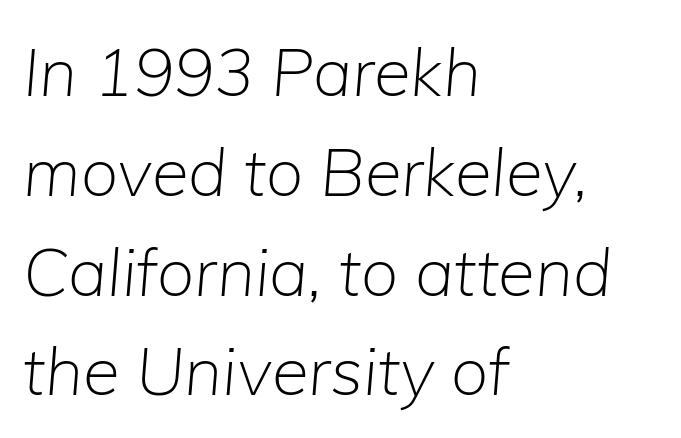
Left-aligned paragraph, ragged on the right. The gaps between neighbouring characters are ordinary and unremarkable. The leading is moderate, giving the passage an even texture. Weight: regular or lighter. The space directly below the letters is spotless. Each letter keeps its own natural width here, so spacing adapts to shape.
